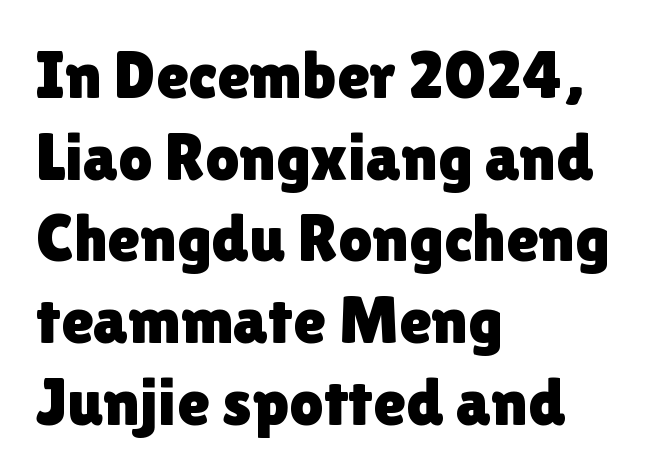
{"serif": "no", "italic": "no", "width": "normal", "x_height": "medium", "monospaced": "no", "underline": "no", "align": "left", "line_spacing_ratio": 1.22, "letter_spacing": "normal", "letter_spacing_em": 0.0, "glyph_px": 67}
